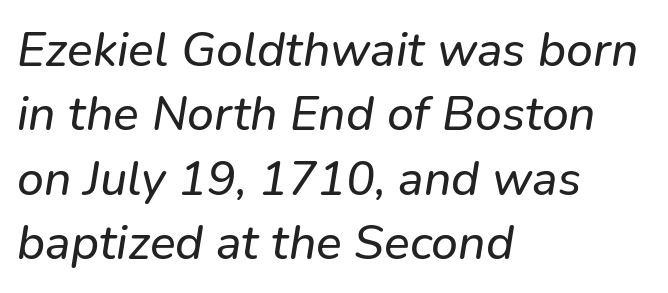
A typesetter would call this zero additional tracking. The face used here is proportionally spaced, like ordinary book or web type. This rendering uses left alignment, leaving the right contour irregular. This is sans-serif lettering, the kind often seen on screens and signage. Words float on clear page, feet unadorned.
